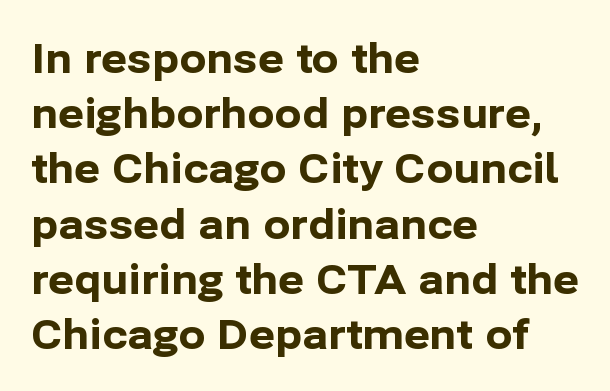
{"serif": "no", "italic": "no", "bold": "yes", "weight": "bold", "width": "normal", "stroke_contrast": "low", "x_height": "medium", "monospaced": "no", "underline": "no", "align": "left", "line_spacing": "normal", "line_spacing_ratio": 1.38, "letter_spacing": "normal", "letter_spacing_em": 0.0, "glyph_px": 40}
